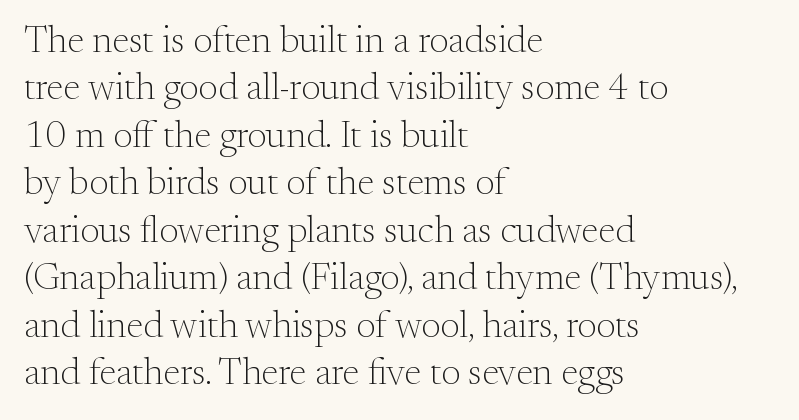
Q: Is the text bold? A: No.
Q: Is the text italic (slanted)? A: No, it is upright.
Q: Is the typeface a serif or a sans-serif typeface? A: Serif.
Q: Is the text underlined? A: No.
Q: How is the paragraph aligned? A: Left-aligned.
Q: Is the spacing between letters normal or unusually wide? A: Normal.
Q: Is the spacing between lines tight, normal or loose? A: Normal.
Q: Width (condensed, normal, or wide)? A: Normal.
Q: Stroke contrast? A: Medium.
Q: x-height? A: Small.
Q: Monospaced? A: No.
